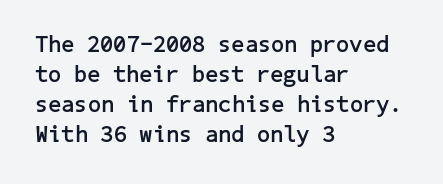
Does extra space separate the letters? No, they use regular spacing. The passage is arranged the way most books set body copy — flush left. Successive baselines arrive at the customary interval. Posture: upright roman. Is the type bold? Yes — the strokes are clearly thick and heavy.
